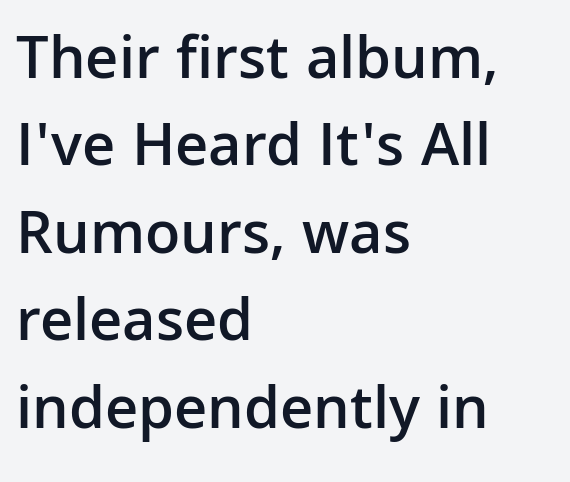
{"serif": "no", "italic": "no", "bold": "semi", "weight": "semibold", "width": "normal", "stroke_contrast": "low", "x_height": "medium", "monospaced": "no", "underline": "no", "align": "left", "line_spacing": "normal", "line_spacing_ratio": 1.41, "letter_spacing": "normal", "letter_spacing_em": 0.0, "glyph_px": 62}
